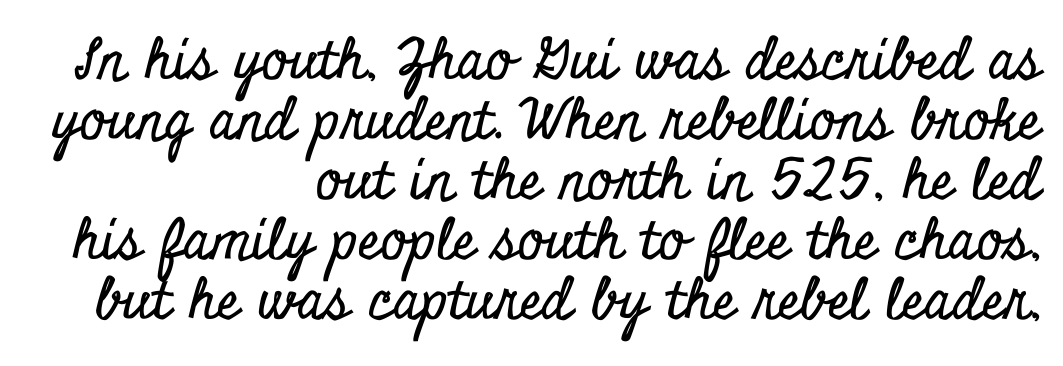
{"serif": "yes", "width": "condensed", "stroke_contrast": "low", "x_height": "small", "monospaced": "no", "underline": "no", "align": "right", "line_spacing": "tight", "line_spacing_ratio": 1.07, "letter_spacing": "normal", "letter_spacing_em": 0.0, "glyph_px": 56}
